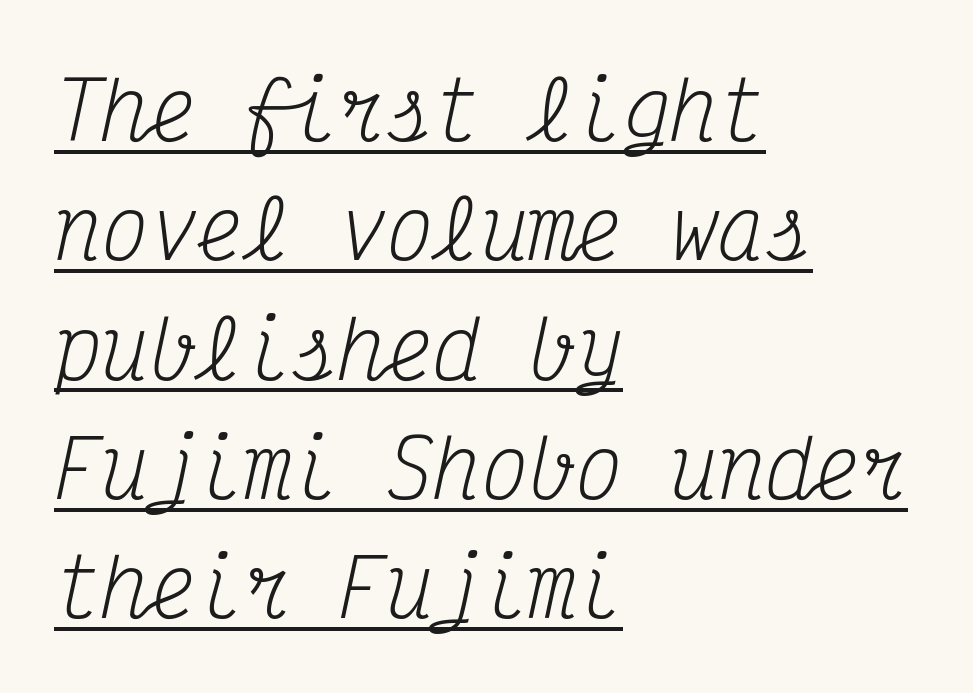
Underline: present. Observe the lean: these are italic letterforms. Compared with typical paragraphs, the rows here are spaced about the same. The passage shown is typed in a monospace face where columns stay perfectly aligned.
